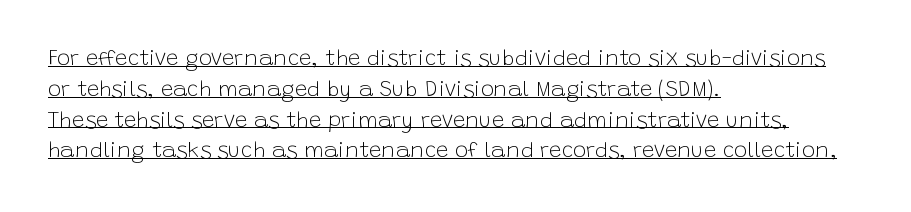
The image shows 22 px text type, upright; set left-aligned, normal line spacing (1.4x), normal letter spacing, underlined.
